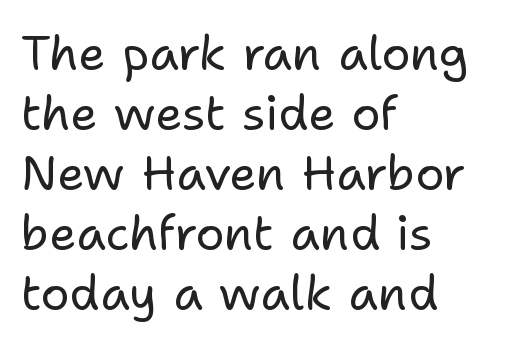
{"serif": "no", "italic": "no", "bold": "no", "weight": "regular", "width": "normal", "stroke_contrast": "low", "x_height": "medium", "monospaced": "no", "underline": "no", "align": "left", "line_spacing": "normal", "line_spacing_ratio": 1.25, "letter_spacing": "normal", "letter_spacing_em": 0.0, "glyph_px": 48}
